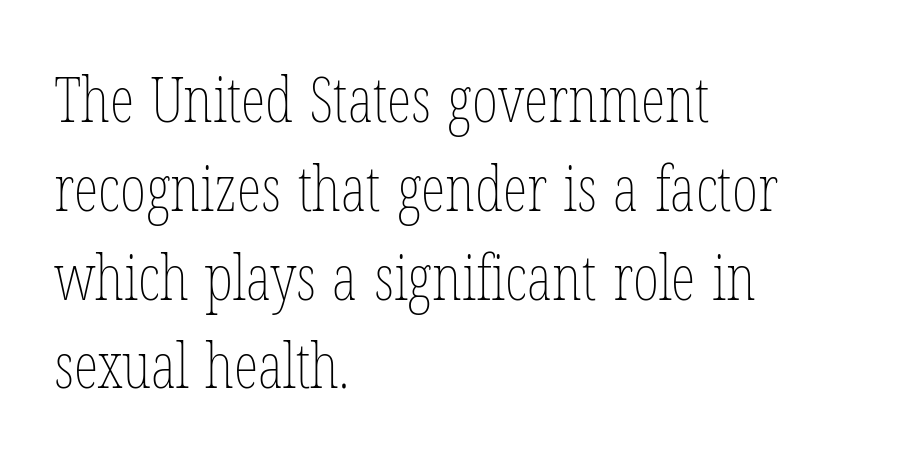
Q: Is the text bold? A: No.
Q: Is the text italic (slanted)? A: No, it is upright.
Q: Is the text underlined? A: No.
Q: How is the paragraph aligned? A: Left-aligned.
Q: Is the spacing between letters normal or unusually wide? A: Normal.
Q: Is the spacing between lines tight, normal or loose? A: Normal.
Q: Width (condensed, normal, or wide)? A: Condensed.
Q: Stroke contrast? A: Low.
Q: x-height? A: Medium.
Q: Monospaced? A: No.
